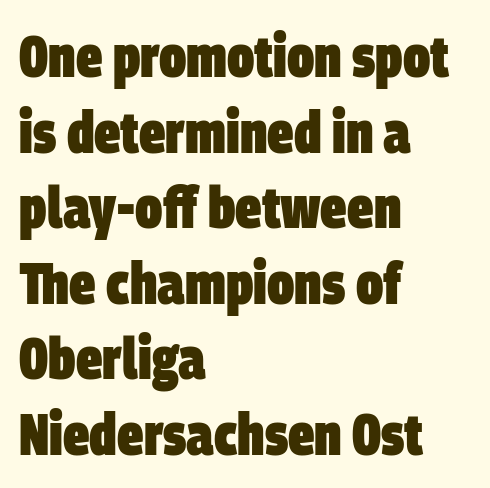
The image shows 59 px heavy, condensed sans-serif type; set left-aligned, normal line spacing (1.28x), normal letter spacing, not underlined; low stroke contrast and a large x-height.
